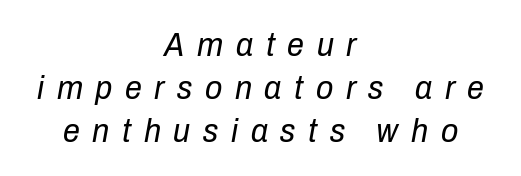
The image shows 34 px regular-weight, condensed type, italic (leaning right); set centered, normal line spacing (1.26x), unusually wide letter spacing (+0.37 em), not underlined; low stroke contrast and a medium x-height.
